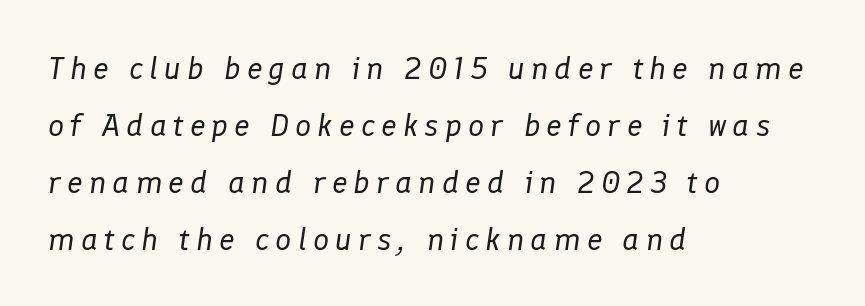
The image shows 32 px regular-weight type, italic (leaning right); set left-aligned, line spacing 1.78x, not underlined; low stroke contrast and a medium x-height.
